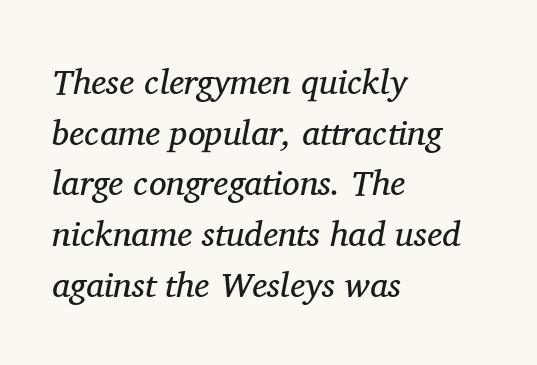
{"serif": "yes", "italic": "yes", "lean": "right", "slant_degrees": 11, "bold": "no", "weight": "regular", "width": "normal", "stroke_contrast": "medium", "x_height": "medium", "monospaced": "no", "underline": "no", "align": "left", "line_spacing": "normal", "line_spacing_ratio": 1.45, "letter_spacing": "normal", "letter_spacing_em": 0.0, "glyph_px": 35}
